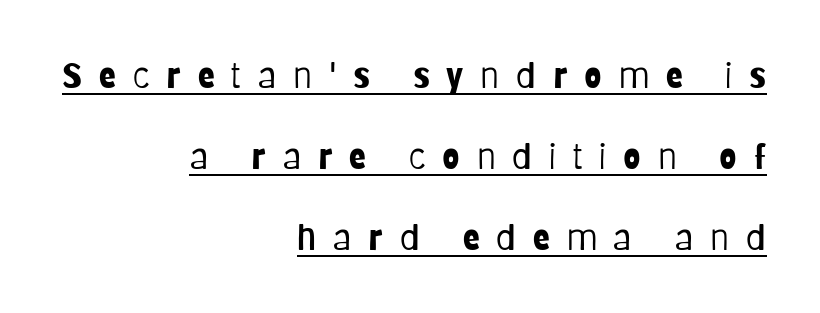
The image shows 35 px light, condensed sans-serif type, upright; set right-aligned, loose line spacing (2.31x), unusually wide letter spacing (+0.48 em), underlined; low stroke contrast and a large x-height.
